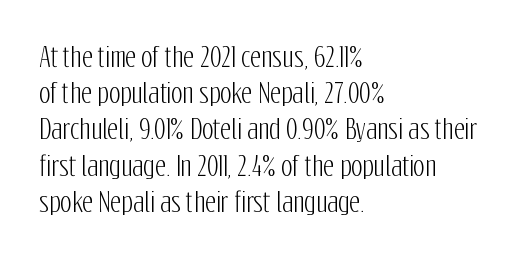
{"italic": "no", "underline": "no", "align": "left", "line_spacing": "normal", "line_spacing_ratio": 1.34, "letter_spacing": "normal", "letter_spacing_em": 0.0, "glyph_px": 27}
